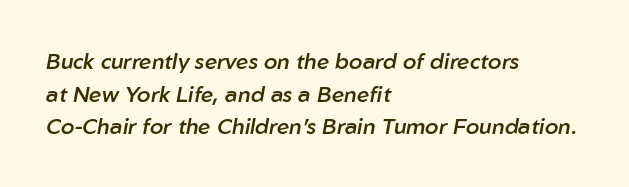
{"italic": "yes", "lean": "right", "slant_degrees": 10, "bold": "semi", "underline": "no", "align": "left", "line_spacing": "normal", "line_spacing_ratio": 1.48, "letter_spacing": "normal", "letter_spacing_em": 0.0, "glyph_px": 22}
